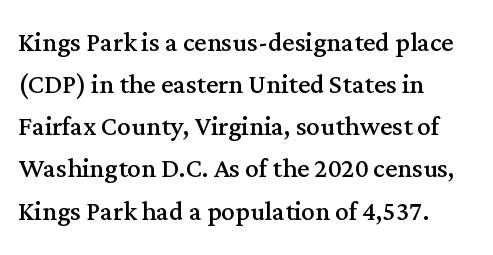
Q: Is the text bold? A: No.
Q: Is the text italic (slanted)? A: No, it is upright.
Q: Is the typeface a serif or a sans-serif typeface? A: Serif.
Q: Is the text underlined? A: No.
Q: How is the paragraph aligned? A: Left-aligned.
Q: Is the spacing between letters normal or unusually wide? A: Normal.
Q: Width (condensed, normal, or wide)? A: Normal.
Q: Stroke contrast? A: Medium.
Q: x-height? A: Medium.
Q: Monospaced? A: No.
